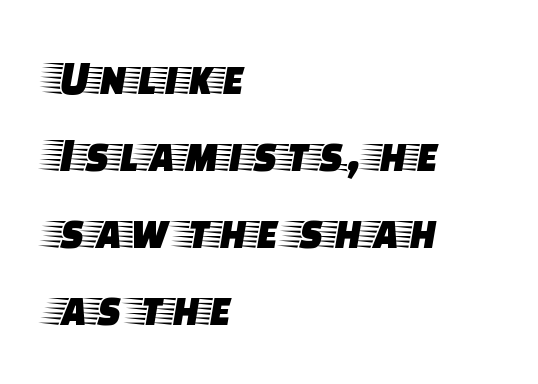
{"serif": "yes", "width": "wide", "stroke_contrast": "low", "x_height": "large", "monospaced": "no", "underline": "no", "align": "left", "line_spacing": "normal", "line_spacing_ratio": 1.57, "letter_spacing": "normal", "letter_spacing_em": 0.0, "glyph_px": 49}
